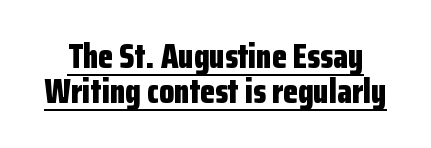
Interline gaps are noticeably narrow in this sample. The font's upright variant was chosen for this text. Thick stems and heavy bowls — unmistakably bold. Here the designer chose a conventional face with non-uniform glyph widths. Nothing unusual about the tracking: characters are spaced as the font intends. In terms of letterform style, serifs are entirely absent.
